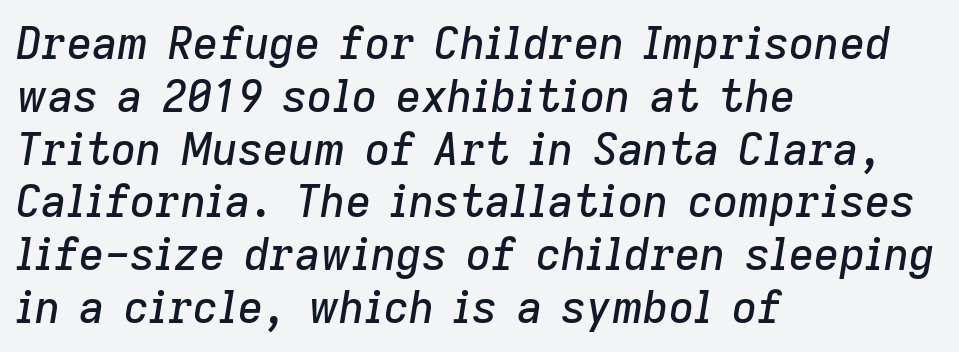
The compositor pushed each line to the left boundary. Quick note: italic. Underline: absent. The face used here is rendered with its standard letterfit.
